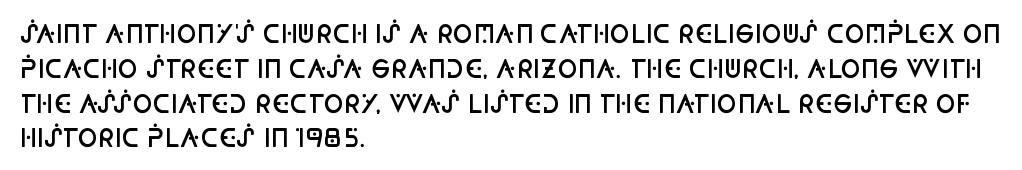
The image shows 24 px text type, upright; set left-aligned, normal line spacing (1.45x), normal letter spacing, not underlined.
